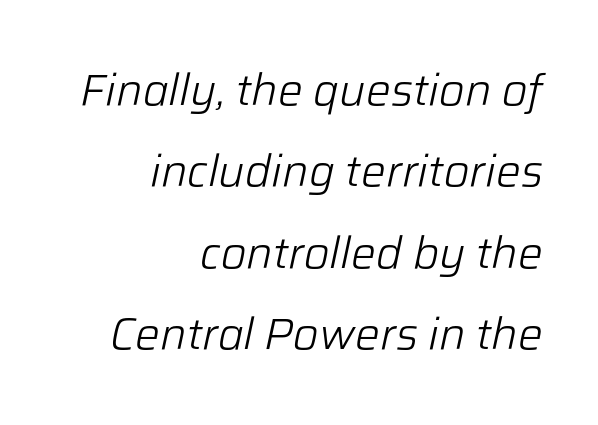
Layout note: lines flush right. You could not count columns in this text — the font is proportionally spaced. The text carries the slant typical of an italic or oblique font. Characters follow at the spacing the type designer built in.
